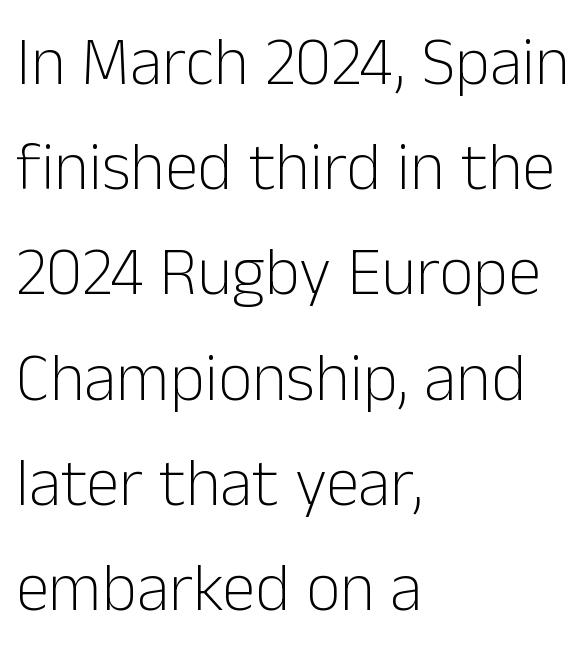
Line spacing here is normal. The passage shown is not bold in any degree. Every character sits straight up, as roman type does. The rendering anchors every line to the left-hand side.
